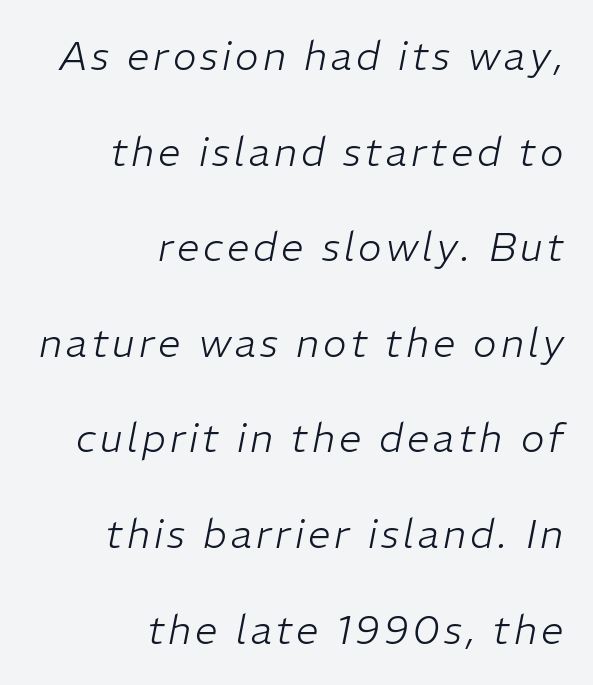
The image shows 40 px light type, italic (leaning right); set right-aligned, loose line spacing (2.39x), not underlined; low stroke contrast and a medium x-height.
